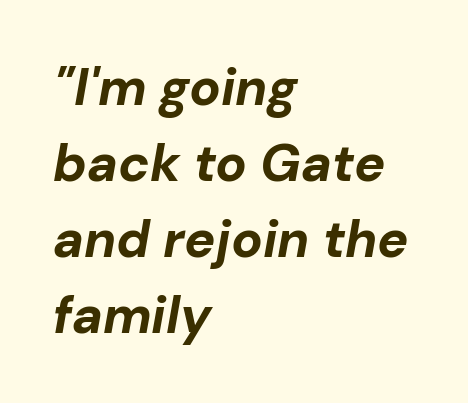
The image shows 52 px bold type, italic (leaning right); set left-aligned, normal line spacing (1.46x), normal letter spacing, not underlined; low stroke contrast and a medium x-height.
